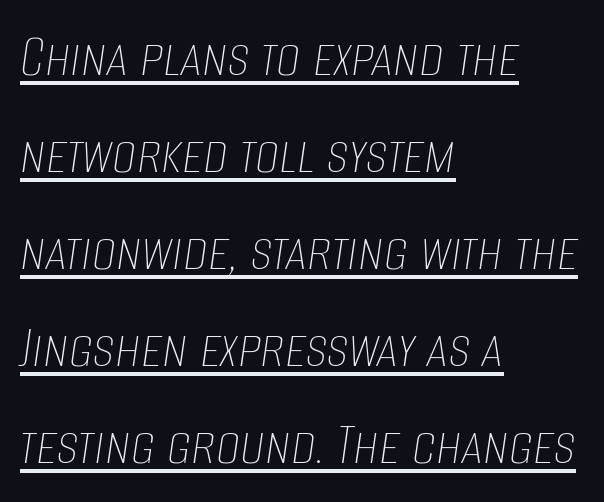
{"italic": "yes", "lean": "right", "slant_degrees": 8, "bold": "no", "weight": "thin", "width": "condensed", "stroke_contrast": "low", "x_height": "large", "monospaced": "no", "underline": "yes", "align": "left", "line_spacing": "normal", "line_spacing_ratio": 1.59, "letter_spacing": "normal", "letter_spacing_em": 0.0, "glyph_px": 61}
